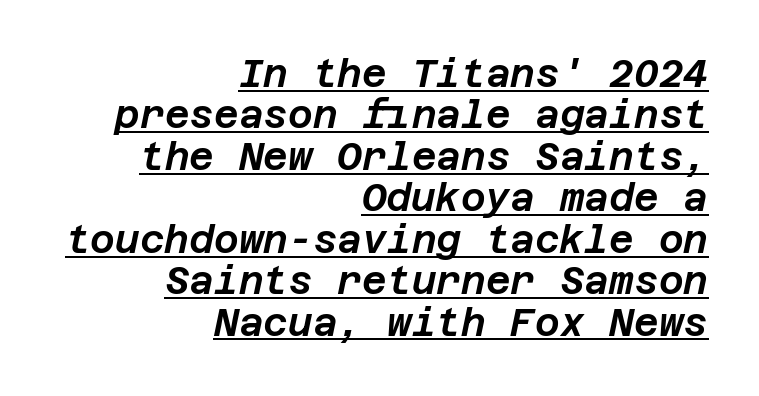
Each line of the rendering has a horizontal stroke beneath the glyphs. Quick note: italic. You could barely slide anything between these rows. Inter-character spacing is left at the font's built-in metrics. Each line ends at the same right margin while the left side varies.
